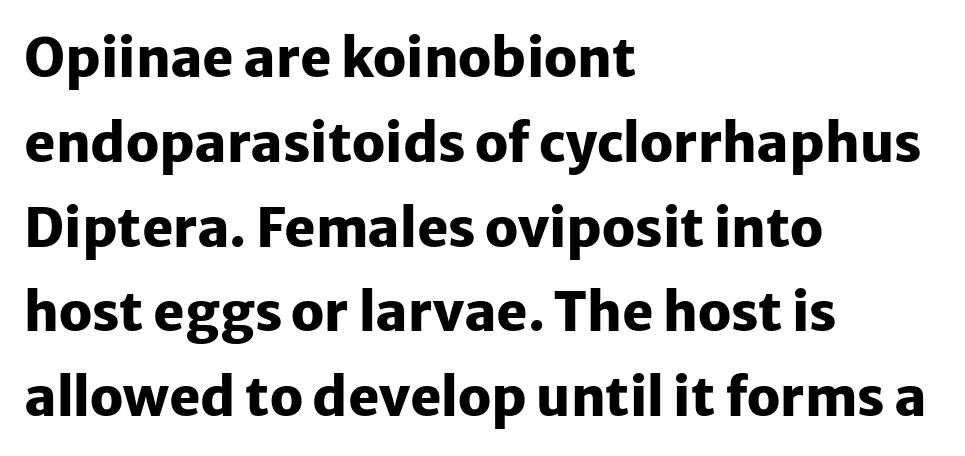
{"serif": "no", "italic": "no", "bold": "yes", "weight": "heavy", "width": "normal", "stroke_contrast": "low", "x_height": "medium", "monospaced": "no", "underline": "no", "align": "left", "line_spacing": "normal", "line_spacing_ratio": 1.6, "letter_spacing": "normal", "letter_spacing_em": 0.0, "glyph_px": 53}
